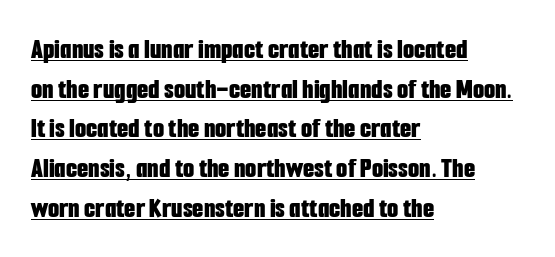
I'd call this a sans setting — the letters go barefoot. The space between consecutive lines is moderate. Does a line run under the words? Yes, clearly. Does extra space separate the letters? No, they use regular spacing. Heavy-handed strokes throughout: this text is bold. In CSS terms this would be text-align: left.
